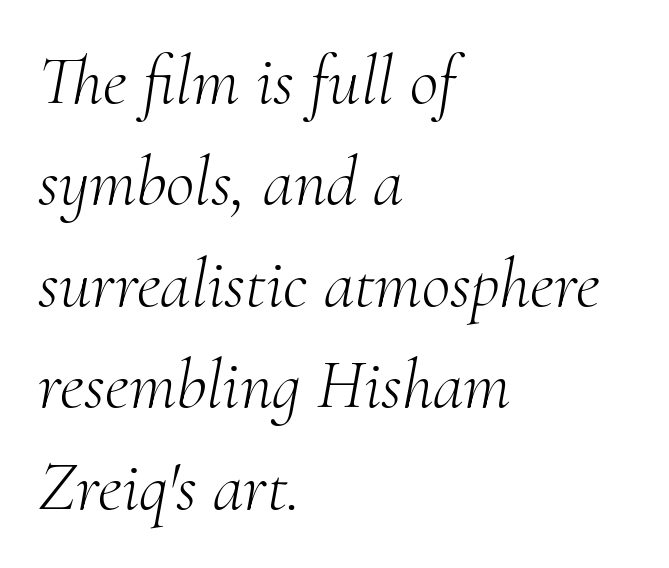
Q: Is the text bold? A: No.
Q: Is the text italic (slanted)? A: Yes, it leans right by about 10 degrees.
Q: Is the typeface a serif or a sans-serif typeface? A: Serif.
Q: Is the text underlined? A: No.
Q: How is the paragraph aligned? A: Left-aligned.
Q: Is the spacing between letters normal or unusually wide? A: Normal.
Q: Is the spacing between lines tight, normal or loose? A: Normal.
Q: Width (condensed, normal, or wide)? A: Normal.
Q: Stroke contrast? A: Medium.
Q: x-height? A: Small.
Q: Monospaced? A: No.
